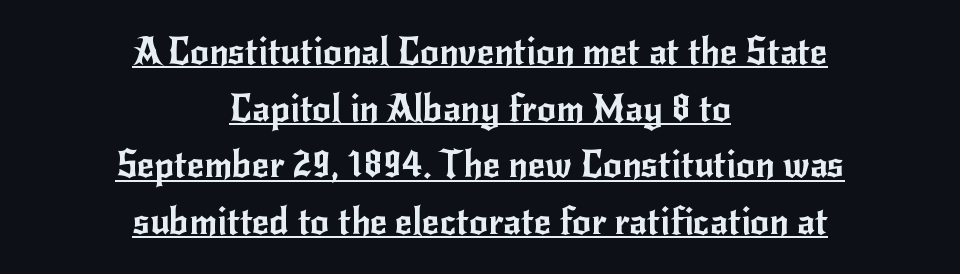
Rows of type keep a routine distance in the vertical direction. These characters rest on top of a visible drawn line. These lines are rendered in a variable-pitch font. Characters follow at the spacing the type designer built in. The typesetter chose a symmetrical, centered arrangement here.
